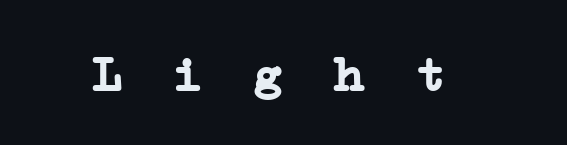
This rendering employs a face with finishing strokes, i.e., a serif. The gap between lines stays unmarked. Here the designer chose a console-style face with uniform glyph widths. On the weight axis this lands at bold, roughly 700.
